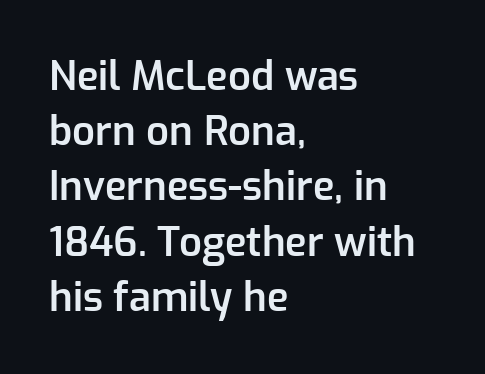
The paragraph has a hard left edge and a soft right edge. Set as a demibold, roughly 600 on the weight scale. You can tell it's not italic because the verticals are truly vertical. Each word holds together tightly as a unit, with standard inter-letter gaps.
